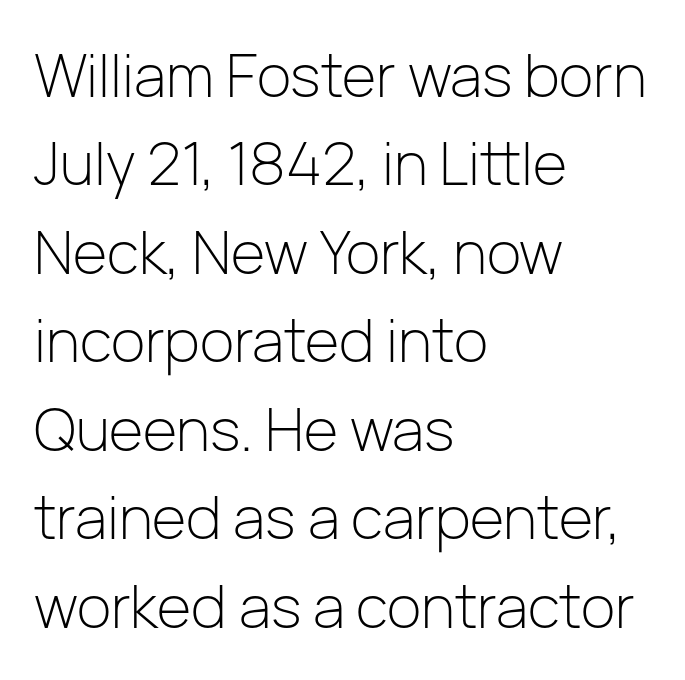
Q: Is the text bold? A: No.
Q: Is the text italic (slanted)? A: No, it is upright.
Q: Is the typeface a serif or a sans-serif typeface? A: Sans-serif.
Q: Is the text underlined? A: No.
Q: How is the paragraph aligned? A: Left-aligned.
Q: Is the spacing between letters normal or unusually wide? A: Normal.
Q: Is the spacing between lines tight, normal or loose? A: Normal.
Q: Width (condensed, normal, or wide)? A: Normal.
Q: Stroke contrast? A: Low.
Q: x-height? A: Medium.
Q: Monospaced? A: No.
